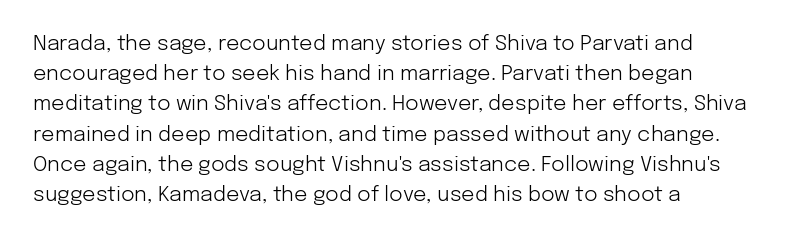
The image shows 21 px text type, upright; set left-aligned, normal line spacing (1.44x), normal letter spacing, not underlined.
